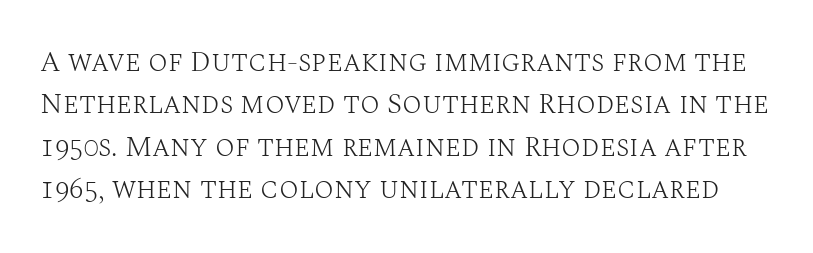
{"serif": "yes", "italic": "no", "bold": "no", "weight": "light", "width": "normal", "stroke_contrast": "medium", "x_height": "large", "monospaced": "no", "underline": "no", "line_spacing": "normal", "line_spacing_ratio": 1.46, "letter_spacing": "normal", "letter_spacing_em": 0.0, "glyph_px": 29}
